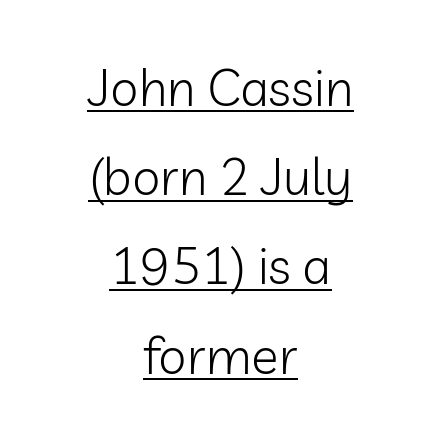
The image shows 51 px light sans-serif type, upright; set centered, line spacing 1.75x, normal letter spacing, underlined; low stroke contrast and a medium x-height.
